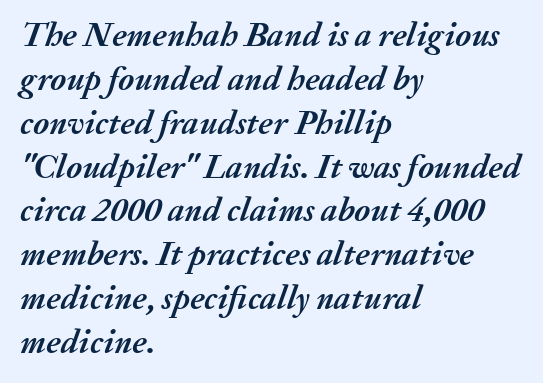
These words are printed bold, with thick strokes throughout. Horizontal bands of white between lines are of average thickness. When letters slant like this, we call the style italic. This sample has the flowing, uneven cadence of proportional lettering. How are the letters spaced? Ordinarily, with no added tracking. The rendering anchors every line to the left-hand side.
